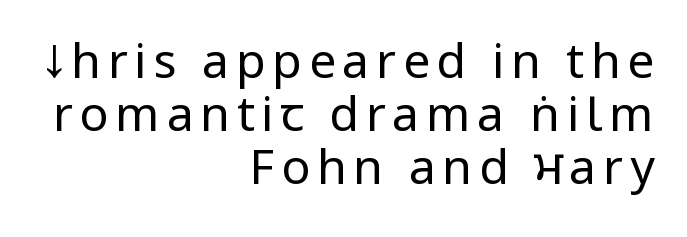
Q: Is the text bold? A: No.
Q: Is the text italic (slanted)? A: No, it is upright.
Q: Is the typeface a serif or a sans-serif typeface? A: Sans-serif.
Q: Is the text underlined? A: No.
Q: How is the paragraph aligned? A: Right-aligned.
Q: Is the spacing between lines tight, normal or loose? A: Tight.
Q: Width (condensed, normal, or wide)? A: Condensed.
Q: Stroke contrast? A: Low.
Q: x-height? A: Large.
Q: Monospaced? A: No.
